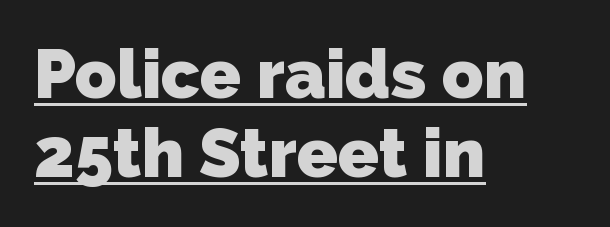
A classic flush-left, rag-right setting is used for this passage. Looks like regular typesetting: each glyph gets only the width it needs. Observe the ordinary spacing: letters are neighbours, not strangers. The typeface chosen for these lines omits serifs. A rule runs beneath these lines of type.
